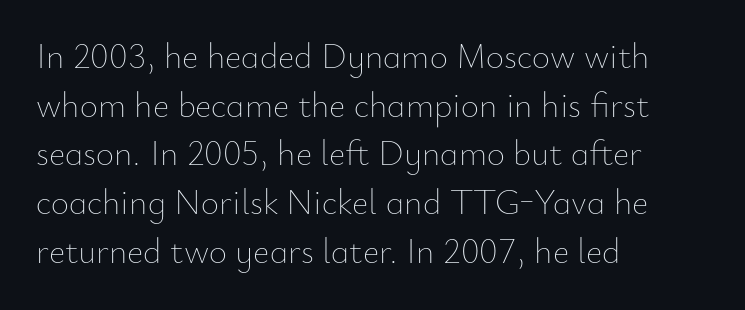
Q: Is the text bold? A: No.
Q: Is the text italic (slanted)? A: No, it is upright.
Q: Is the text underlined? A: No.
Q: How is the paragraph aligned? A: Left-aligned.
Q: Is the spacing between letters normal or unusually wide? A: Normal.
Q: Is the spacing between lines tight, normal or loose? A: Normal.
Q: Width (condensed, normal, or wide)? A: Normal.
Q: Stroke contrast? A: Low.
Q: x-height? A: Small.
Q: Monospaced? A: No.
